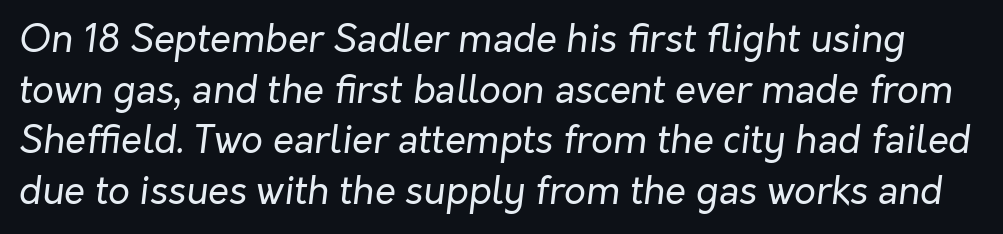
Q: Is the text bold? A: No.
Q: Is the text italic (slanted)? A: Yes, it leans right by about 7 degrees.
Q: Is the text underlined? A: No.
Q: Is the spacing between letters normal or unusually wide? A: Normal.
Q: Is the spacing between lines tight, normal or loose? A: Normal.
Q: Width (condensed, normal, or wide)? A: Normal.
Q: Stroke contrast? A: Low.
Q: x-height? A: Medium.
Q: Monospaced? A: No.
